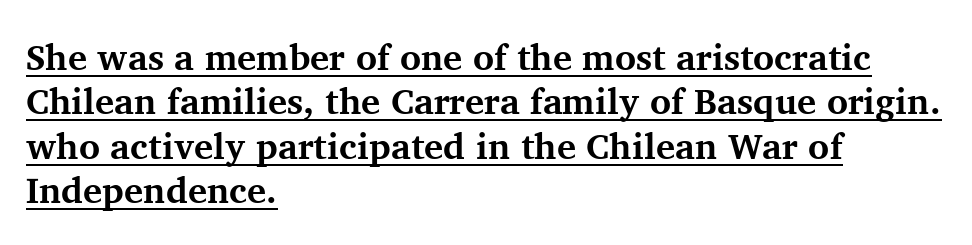
The image shows 36 px bold serif type, upright; set left-aligned, line spacing 1.23x, normal letter spacing, underlined; medium stroke contrast and a medium x-height.
